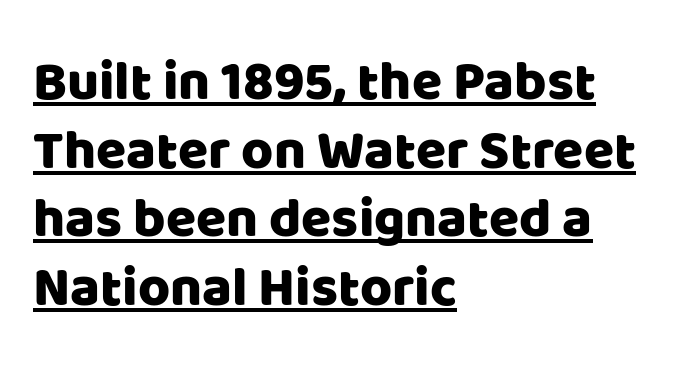
Character widths vary here, with narrow letters taking less room than wide ones. One-word summary of the alignment: left. The passage shown has conventional tracking throughout. The letters stand upright; this is a roman face.
